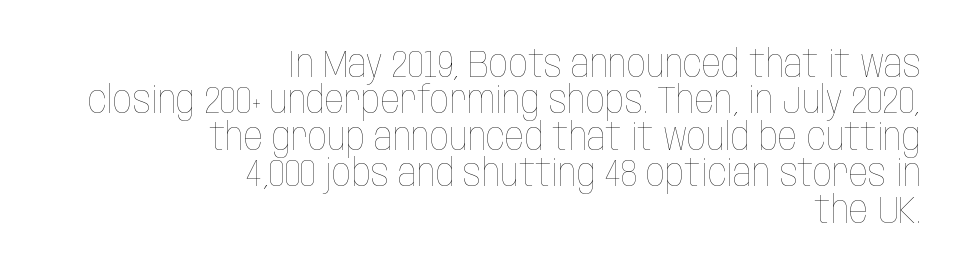
The horizontal fit of the characters is conventional and even. Is this a fixed-width face? No — the glyphs have proportional, varying widths. Only glyphs here, with clear space below each row. Every stem runs plumb, perpendicular to the baseline. Casual observation: everything's shoved over to the right. The face looks like a standard text weight, possibly lighter.
